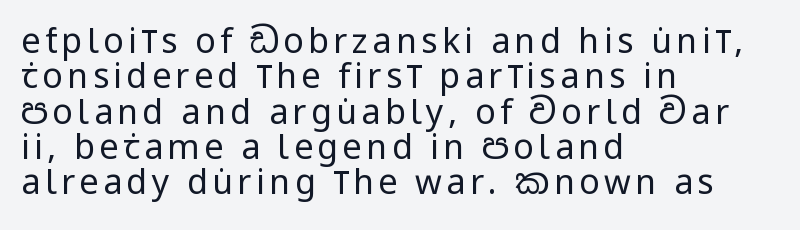
Is this a fixed-width face? No — the glyphs have proportional, varying widths. The axis of the letterforms is exactly vertical. A student would call this left alignment; a typographer would say flush left, rag right. Is there much room between lines? No — they nearly touch.
